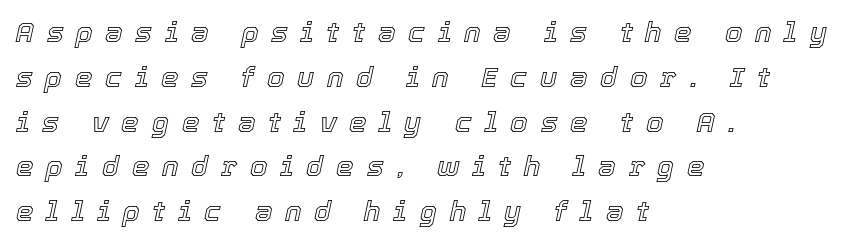
The image shows 28 px text type, italic (leaning right); set left-aligned, normal line spacing (1.6x), unusually wide letter spacing (+0.45 em), not underlined; a medium x-height.
